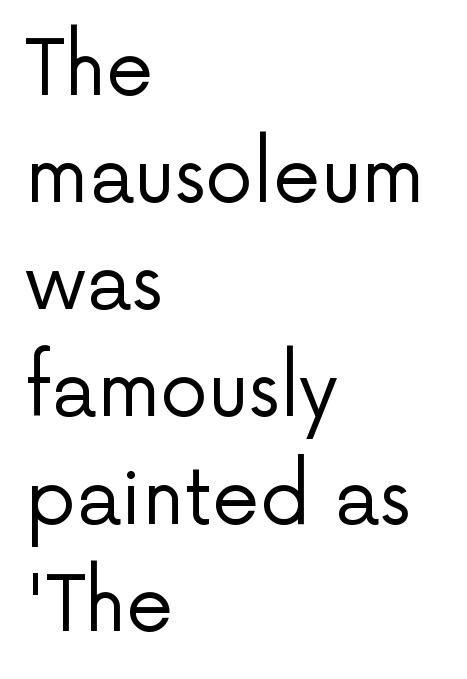
{"serif": "no", "italic": "no", "bold": "no", "weight": "regular", "width": "normal", "stroke_contrast": "low", "x_height": "medium", "monospaced": "no", "underline": "no", "align": "left", "line_spacing": "normal", "line_spacing_ratio": 1.41, "letter_spacing": "normal", "letter_spacing_em": 0.0, "glyph_px": 76}
